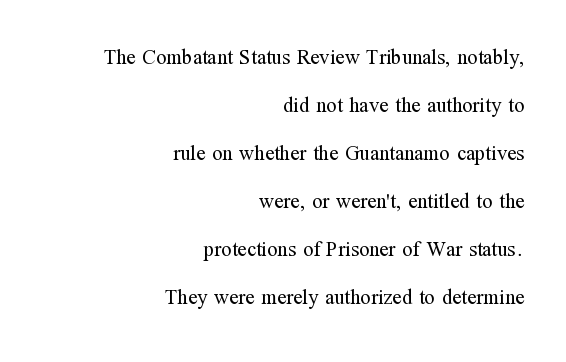
Q: Is the text bold? A: No.
Q: Is the text italic (slanted)? A: No, it is upright.
Q: Is the text underlined? A: No.
Q: How is the paragraph aligned? A: Right-aligned.
Q: Is the spacing between letters normal or unusually wide? A: Normal.
Q: Is the spacing between lines tight, normal or loose? A: Loose.
